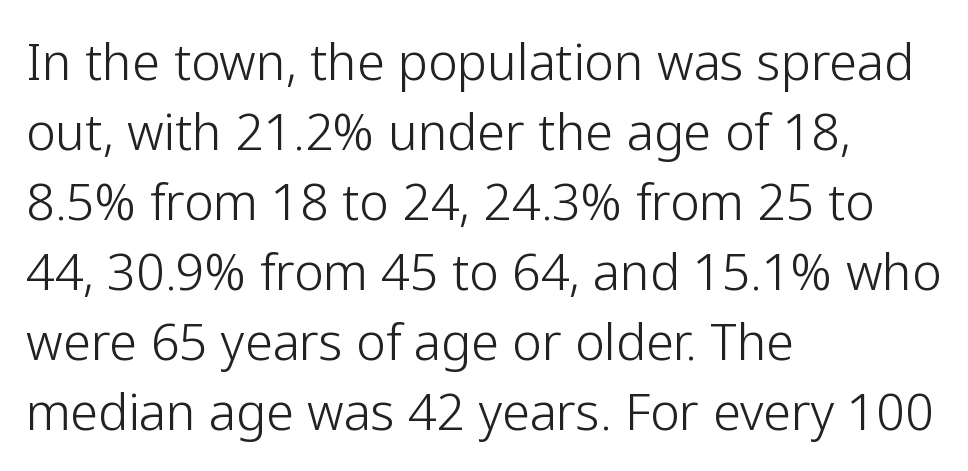
Quick note: underline off. Glyph-to-glyph distance matches everyday printed text. The strokes carry an ordinary text weight at most. Is this a sans? Yes — the strokes have no serifs.
